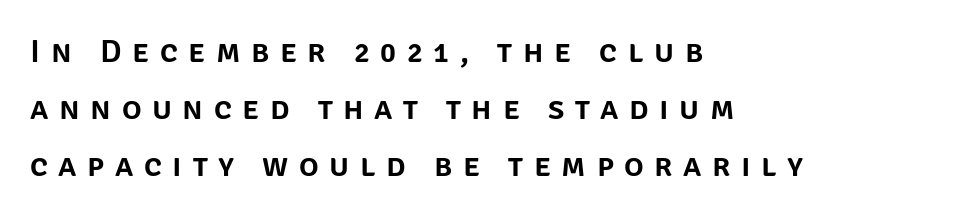
{"serif": "no", "italic": "no", "width": "normal", "stroke_contrast": "low", "x_height": "large", "monospaced": "no", "underline": "no", "align": "left", "line_spacing_ratio": 1.73, "letter_spacing": "wide", "letter_spacing_em": 0.32, "glyph_px": 33}
